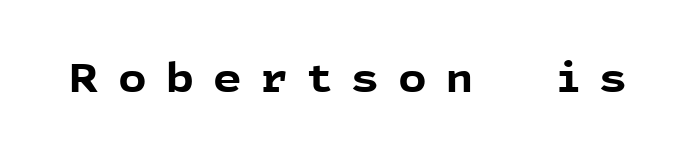
The image shows 40 px bold sans-serif type, upright; set unusually wide letter spacing (+0.47 em), not underlined; a medium x-height.
